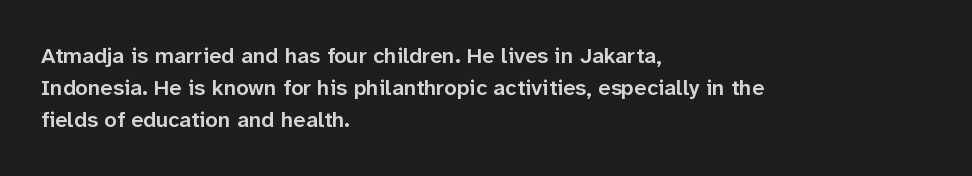
{"italic": "no", "bold": "semi", "underline": "no", "align": "left", "line_spacing": "normal", "line_spacing_ratio": 1.46, "letter_spacing": "normal", "letter_spacing_em": 0.0, "glyph_px": 22}
